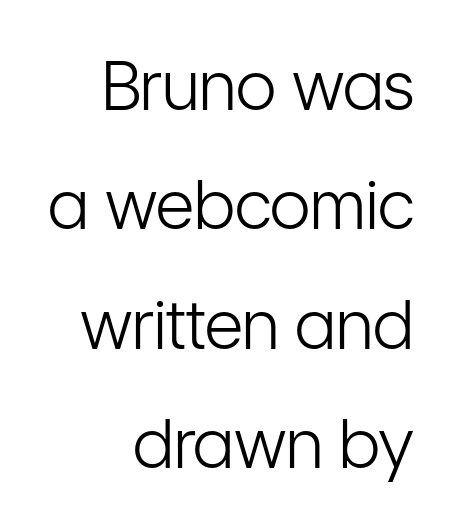
This is sans-serif lettering, the kind often seen on screens and signage. A typesetter would call this zero additional tracking. In terms of posture, this sample is upright. The baseline area is clear. Compared with a flush-left layout, this one pins lines to the opposite, right side. Stroke mass is kept to a normal reading level or below.
